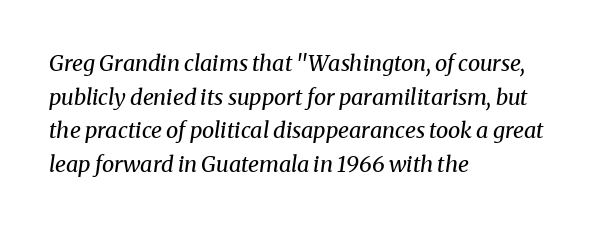
{"italic": "yes", "lean": "right", "slant_degrees": 8, "bold": "no", "underline": "no", "align": "left", "line_spacing": "normal", "line_spacing_ratio": 1.53, "letter_spacing": "normal", "letter_spacing_em": 0.0, "glyph_px": 22}
